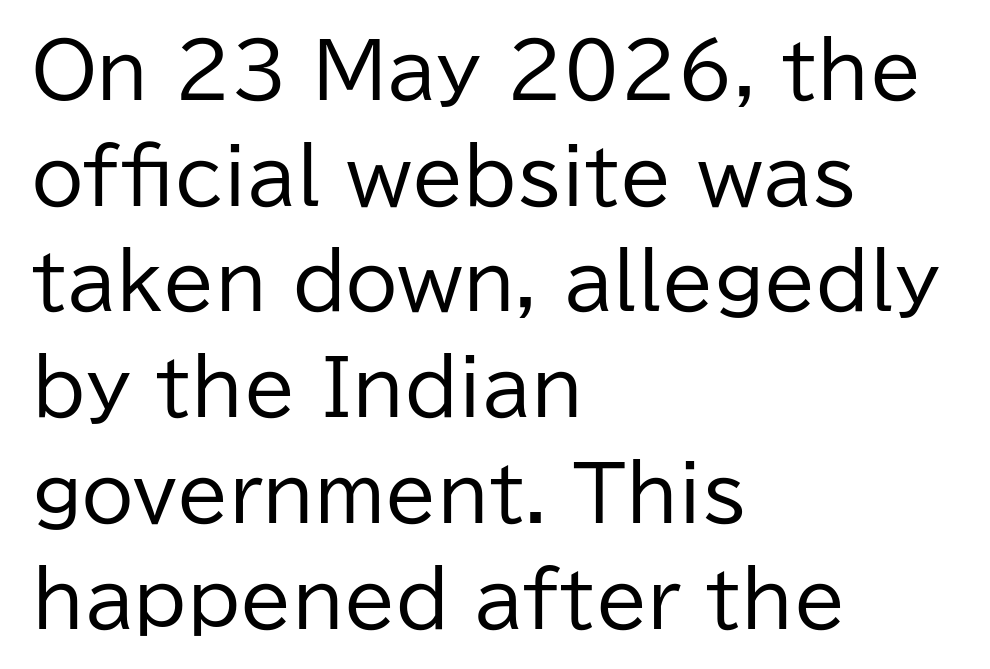
The image shows 75 px regular-weight sans-serif type, upright; set left-aligned, normal line spacing (1.41x), normal letter spacing, not underlined; low stroke contrast and a medium x-height.
